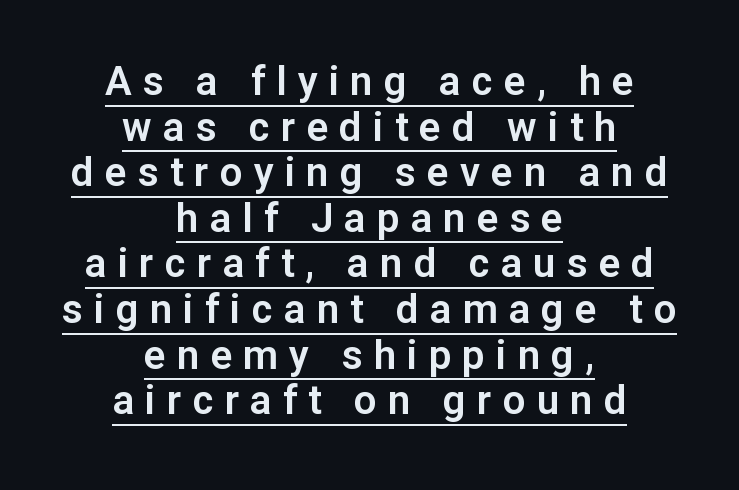
The image shows 40 px sans-serif type, upright; set centered, tight line spacing (1.14x), unusually wide letter spacing (+0.28 em), underlined; low stroke contrast and a medium x-height.
